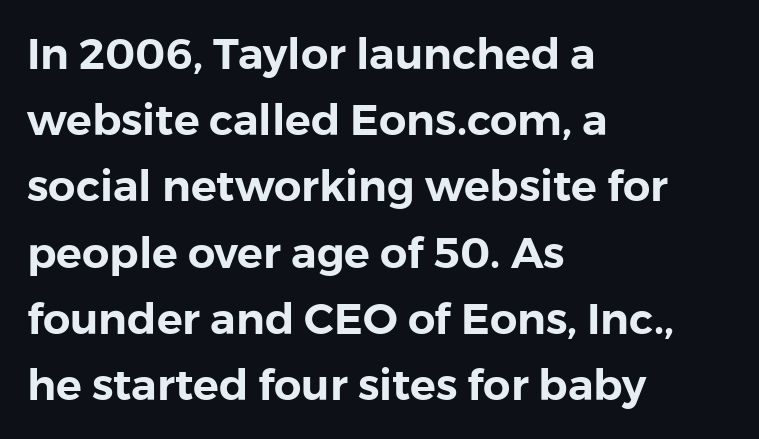
Type style note: lacks serifs. The letters advance in unequal steps, a hallmark of proportional type. The horizontal fit of the characters is conventional and even. A clean baseline with only descenders dipping below it. Layout note: lines flush left.
